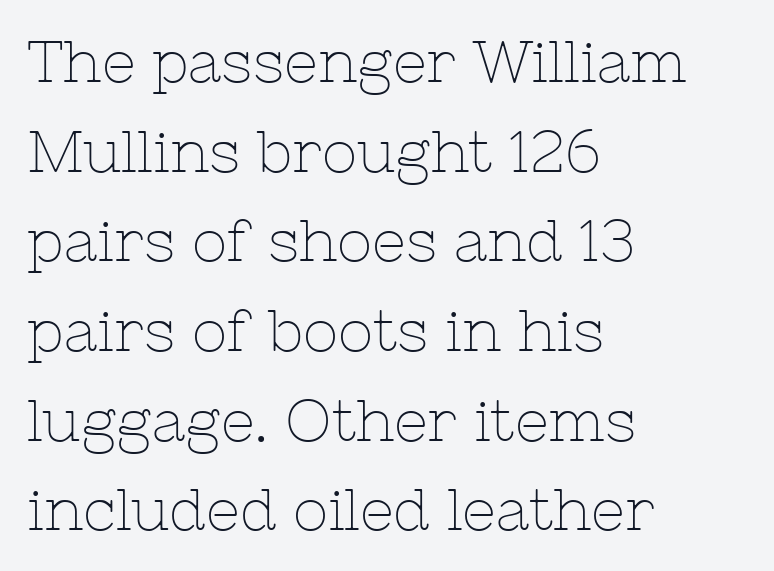
{"serif": "yes", "italic": "no", "bold": "no", "weight": "thin", "width": "normal", "stroke_contrast": "low", "x_height": "medium", "monospaced": "no", "underline": "no", "align": "left", "line_spacing": "normal", "line_spacing_ratio": 1.52, "letter_spacing": "normal", "letter_spacing_em": 0.0, "glyph_px": 59}
